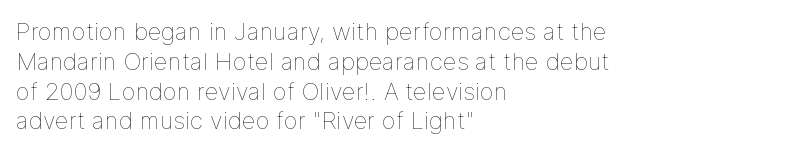
{"italic": "no", "bold": "no", "underline": "no", "align": "left", "line_spacing_ratio": 1.24, "letter_spacing": "normal", "letter_spacing_em": 0.0, "glyph_px": 24}
